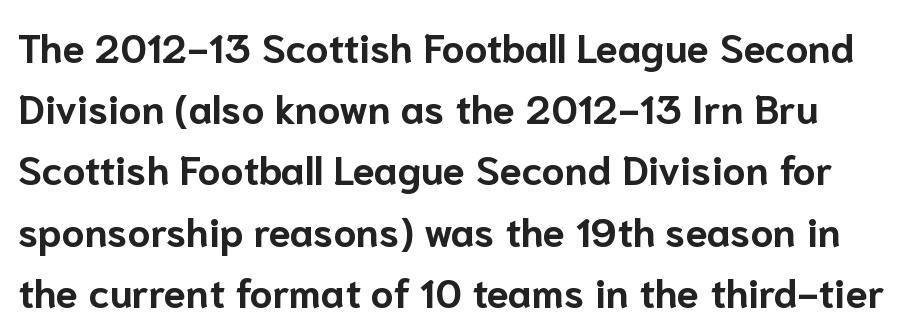
The image shows 40 px bold sans-serif type, upright; set normal line spacing (1.53x), normal letter spacing, not underlined; low stroke contrast and a medium x-height.
